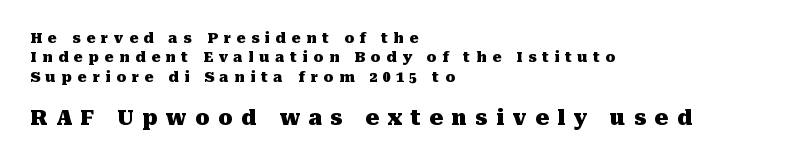
You get the small type first, then a jump to larger type. A dark, heavy texture on the line: the type is bold. Here the glyphs are tracked loosely, breaking word shapes into spaced letters. Letters rest on an invisible, unmarked baseline. Regular leading. A classic flush-left, rag-right setting is used for this passage.
